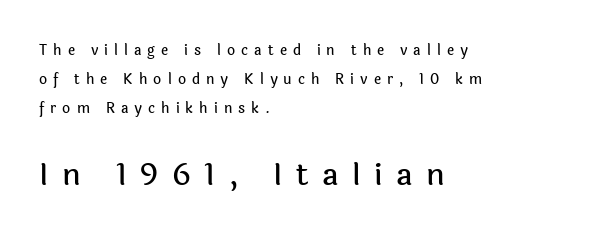
Q: Is the text italic (slanted)? A: No, it is upright.
Q: Is the typeface a serif or a sans-serif typeface? A: Sans-serif.
Q: Is the text underlined? A: No.
Q: How is the paragraph aligned? A: Left-aligned.
Q: Is the spacing between letters normal or unusually wide? A: Unusually wide.
Q: Is the spacing between lines tight, normal or loose? A: Loose.
Q: Which block of text is set in a larger size, the first (top) or the second (bottom)? A: The second (bottom) one.
Q: Width (condensed, normal, or wide)? A: Normal.
Q: x-height? A: Medium.
Q: Monospaced? A: No.
